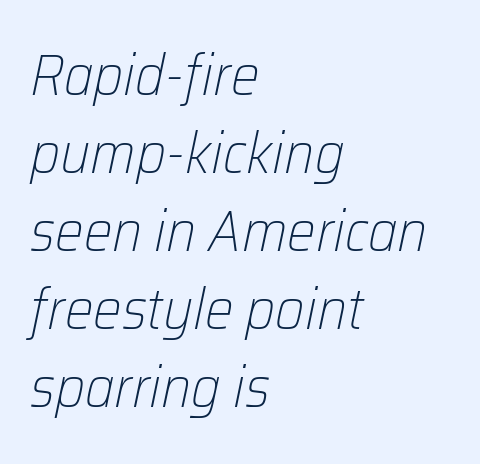
The image shows 57 px light type, italic (leaning right); set left-aligned, normal line spacing (1.37x), normal letter spacing, not underlined; low stroke contrast and a medium x-height.
